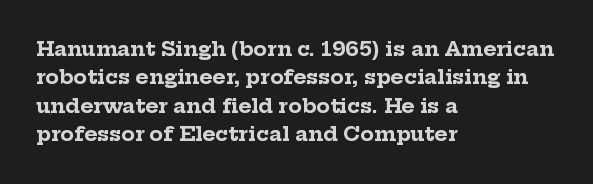
The image shows 20 px bold type, upright; set left-aligned, normal line spacing (1.42x), normal letter spacing, not underlined.
